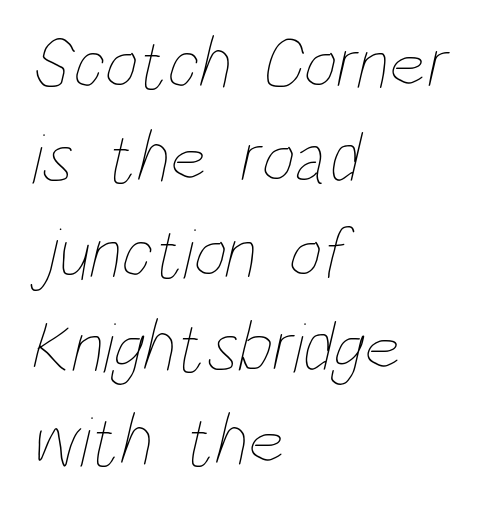
{"bold": "no", "weight": "thin", "width": "condensed", "stroke_contrast": "low", "x_height": "large", "monospaced": "no", "underline": "no", "align": "left", "line_spacing": "normal", "line_spacing_ratio": 1.31, "letter_spacing": "normal", "letter_spacing_em": 0.0, "glyph_px": 72}
